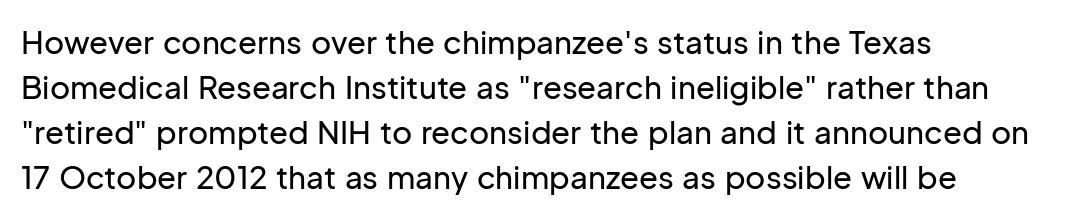
Q: Is the text italic (slanted)? A: No, it is upright.
Q: Is the typeface a serif or a sans-serif typeface? A: Sans-serif.
Q: Is the text underlined? A: No.
Q: How is the paragraph aligned? A: Left-aligned.
Q: Is the spacing between letters normal or unusually wide? A: Normal.
Q: Is the spacing between lines tight, normal or loose? A: Normal.
Q: Width (condensed, normal, or wide)? A: Normal.
Q: Stroke contrast? A: Low.
Q: x-height? A: Medium.
Q: Monospaced? A: No.
